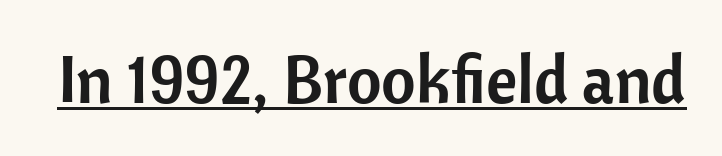
These lines were composed using upright roman letters. The rendering keeps characters at their native spacing. Proportional: the letters do not fall into vertical columns. A typesetter would label this face a sans. Underline: present.
